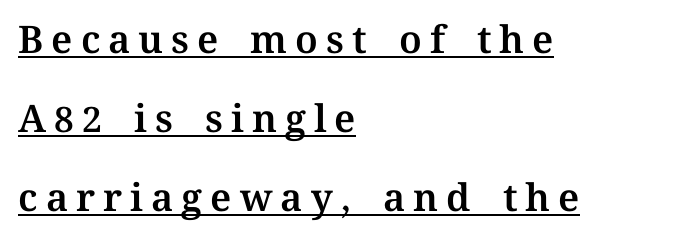
The image shows 38 px text type, upright; set left-aligned, loose line spacing (2.08x), unusually wide letter spacing (+0.21 em), underlined; medium stroke contrast and a medium x-height.
